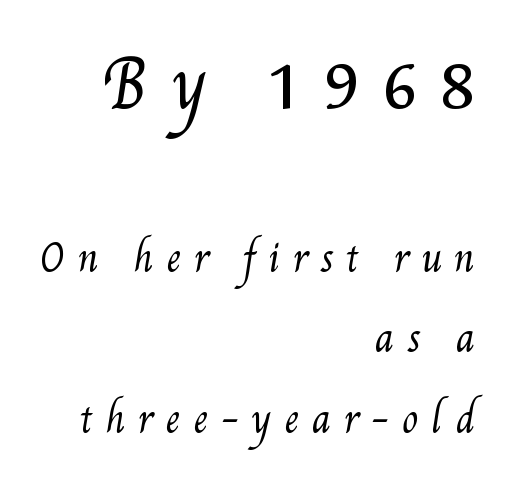
Q: Is the text bold? A: No.
Q: Is the text underlined? A: No.
Q: How is the paragraph aligned? A: Right-aligned.
Q: Is the spacing between letters normal or unusually wide? A: Unusually wide.
Q: Is the spacing between lines tight, normal or loose? A: Loose.
Q: Which block of text is set in a larger size, the first (top) or the second (bottom)? A: The first (top) one.
Q: Width (condensed, normal, or wide)? A: Condensed.
Q: Stroke contrast? A: Medium.
Q: x-height? A: Small.
Q: Monospaced? A: No.
